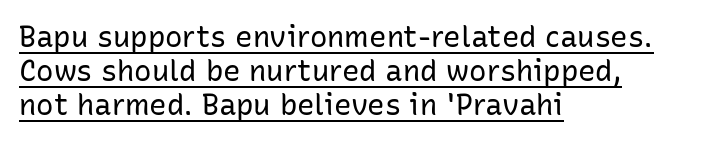
The image shows 29 px regular-weight sans-serif type, upright; set left-aligned, line spacing 1.17x, normal letter spacing, underlined; low stroke contrast and a medium x-height.
